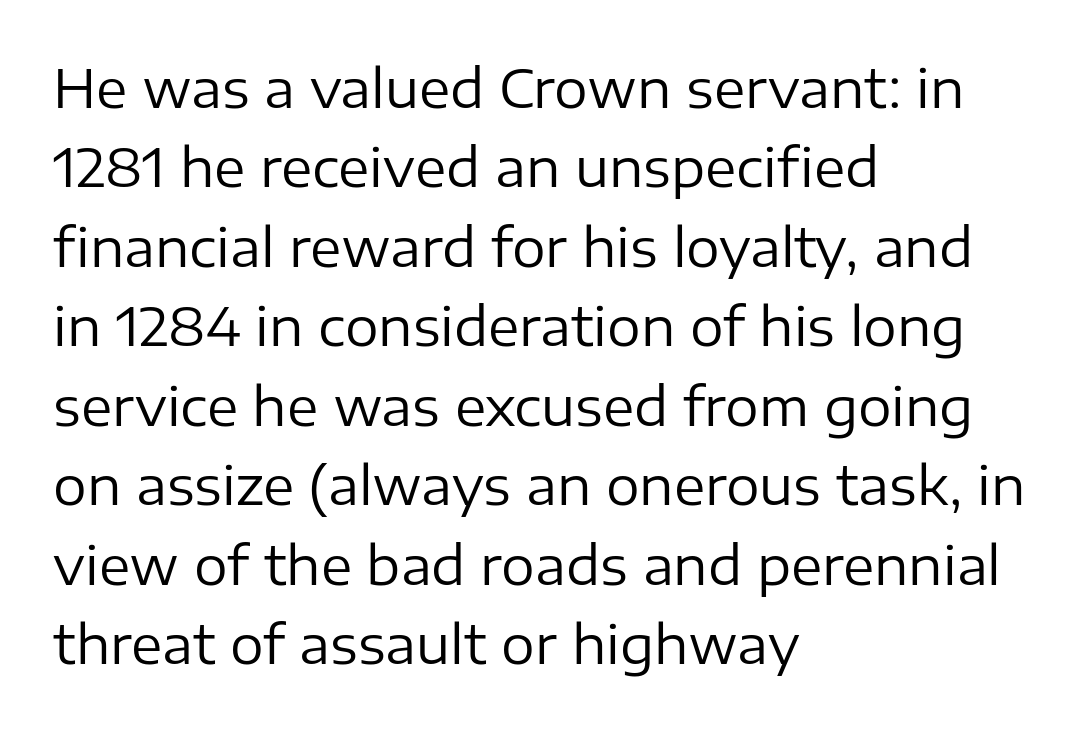
{"serif": "no", "italic": "no", "bold": "no", "weight": "regular", "width": "normal", "stroke_contrast": "low", "x_height": "medium", "monospaced": "no", "underline": "no", "align": "left", "line_spacing": "normal", "line_spacing_ratio": 1.5, "letter_spacing": "normal", "letter_spacing_em": 0.0, "glyph_px": 53}
